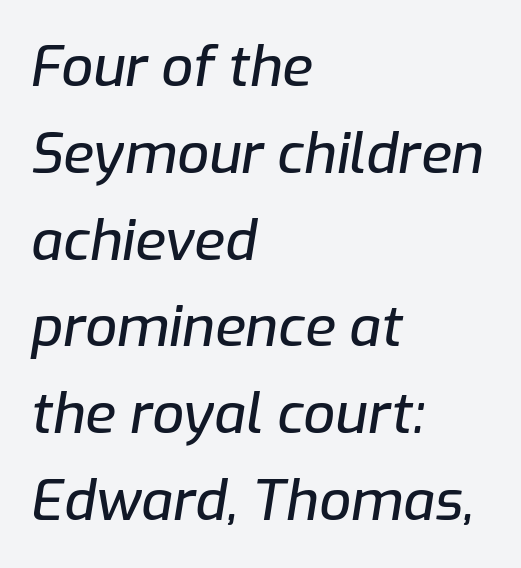
The letters sit at their default tracking, neither squeezed nor spread. Compared with a centered layout, this one pins lines to the left instead. Rule under the text: the space is simply empty. Vertically, the passage feels balanced, rows spaced as you'd expect.
